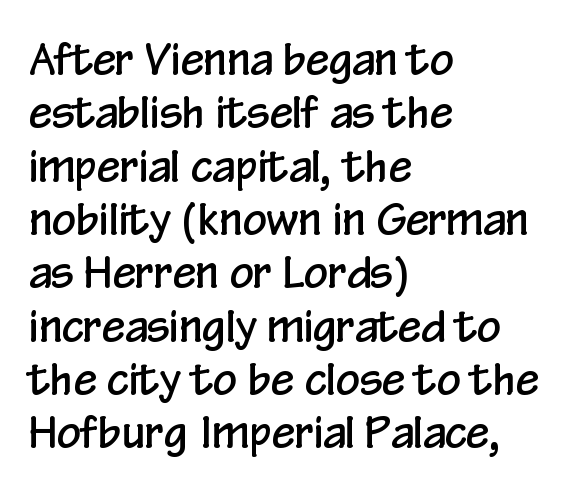
The text block is weighted toward the left margin, trailing off unevenly rightward. Observe the absence of serifs on each vertical stroke in this sample. Letters rest on an invisible, unmarked baseline. Short note: letters normally spaced. Spacing verdict: proportional, widths tailored to each character.
